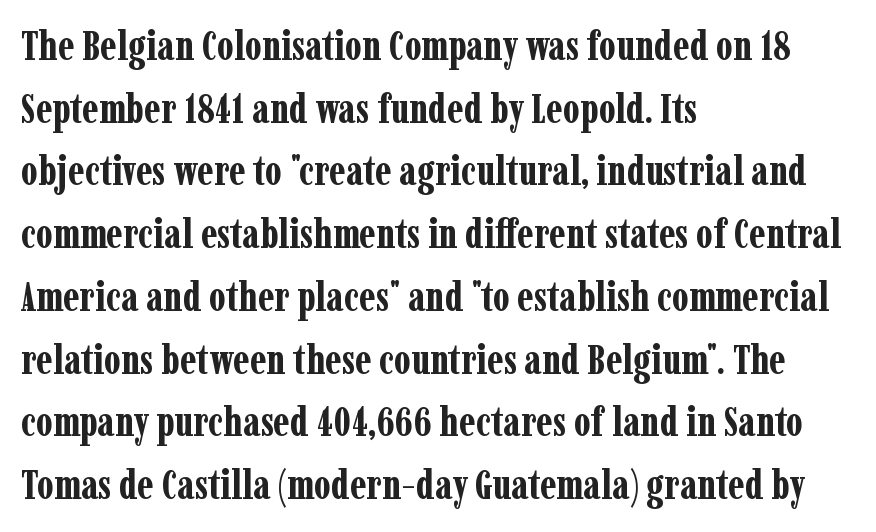
{"serif": "yes", "italic": "no", "bold": "yes", "weight": "bold", "width": "condensed", "stroke_contrast": "low", "x_height": "medium", "monospaced": "no", "underline": "no", "align": "left", "line_spacing": "normal", "line_spacing_ratio": 1.53, "letter_spacing": "normal", "letter_spacing_em": 0.0, "glyph_px": 41}
